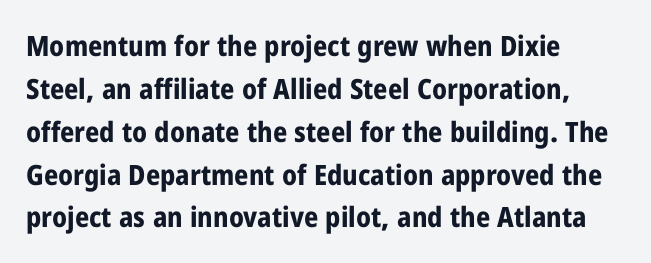
The image shows 28 px bold, condensed sans-serif type, upright; set left-aligned, normal line spacing (1.53x), normal letter spacing, not underlined; low stroke contrast and a medium x-height.
